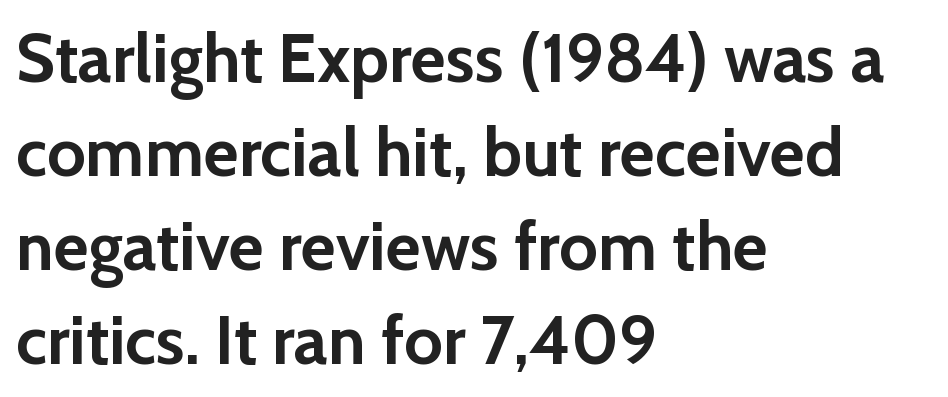
The image shows 68 px semibold sans-serif type, upright; set left-aligned, normal line spacing (1.38x), normal letter spacing, not underlined; low stroke contrast and a medium x-height.
